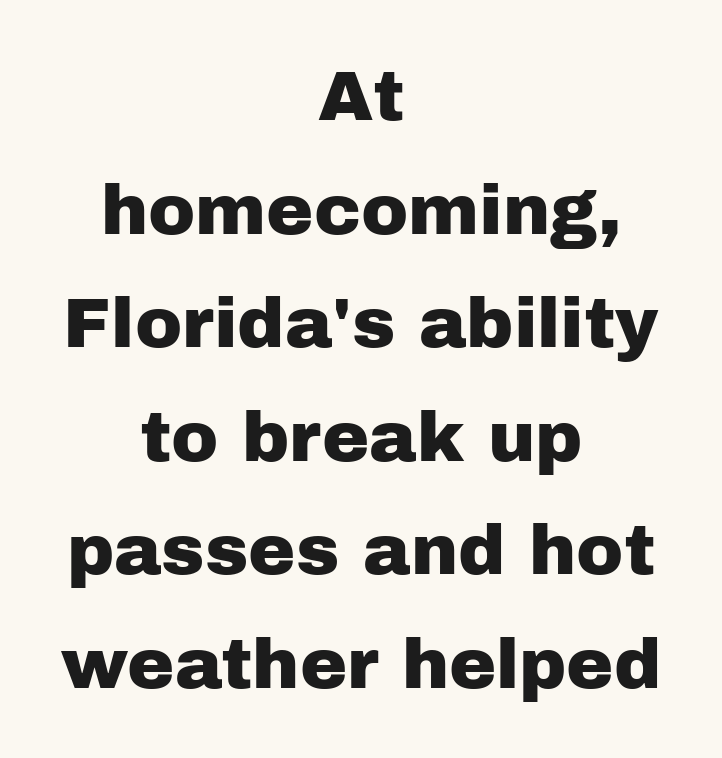
The designer left line spacing at the default. Nobody touched the tracking dial on this one. The setting favours the middle, as headings and verse often do. This rendering employs a face without finishing strokes, i.e., a sans-serif. Varying glyph widths throughout — classic text-font behaviour.
